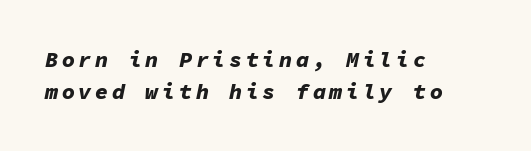
{"italic": "yes", "lean": "right", "slant_degrees": 11, "bold": "yes", "underline": "no", "align": "left", "line_spacing": "normal", "line_spacing_ratio": 1.46, "glyph_px": 22}
